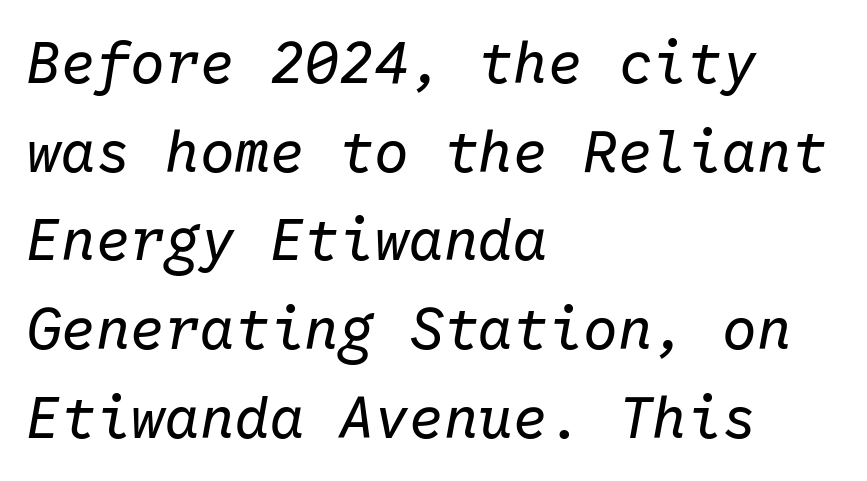
Q: Is the text bold? A: No.
Q: Is the text italic (slanted)? A: Yes, it leans right by about 10 degrees.
Q: Is the text underlined? A: No.
Q: How is the paragraph aligned? A: Left-aligned.
Q: Is the spacing between letters normal or unusually wide? A: Normal.
Q: Is the spacing between lines tight, normal or loose? A: Normal.
Q: Width (condensed, normal, or wide)? A: Normal.
Q: Stroke contrast? A: Low.
Q: x-height? A: Medium.
Q: Monospaced? A: Yes.
